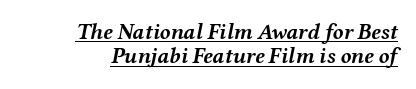
{"italic": "yes", "lean": "right", "slant_degrees": 12, "bold": "yes", "underline": "yes", "line_spacing": "tight", "line_spacing_ratio": 1.11, "letter_spacing": "normal", "letter_spacing_em": 0.0, "glyph_px": 22}
